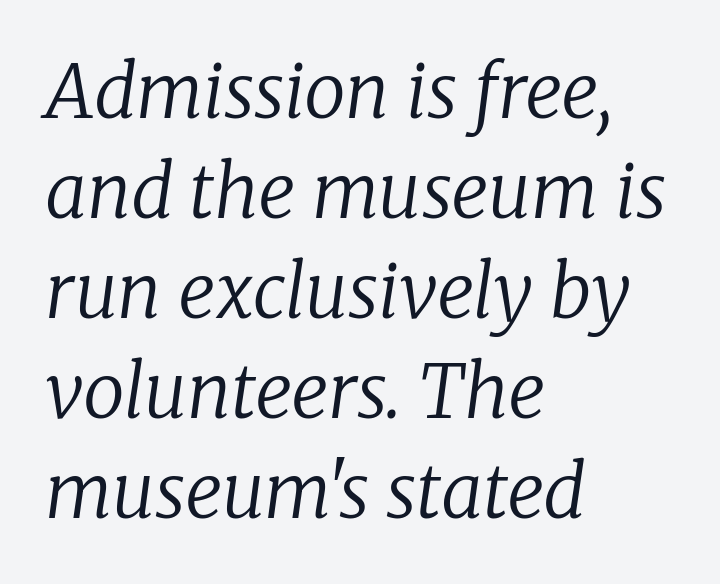
No extra tracking has been applied to these lines. There's an unmistakable incline to the writing here. The type family on display is of the serif kind. Proportional: the letters do not fall into vertical columns.
